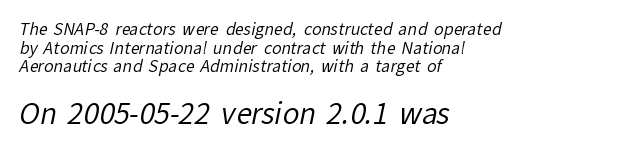
Q: Is the text bold? A: No.
Q: Is the typeface a serif or a sans-serif typeface? A: Sans-serif.
Q: Is the text underlined? A: No.
Q: How is the paragraph aligned? A: Left-aligned.
Q: Is the spacing between letters normal or unusually wide? A: Normal.
Q: Which block of text is set in a larger size, the first (top) or the second (bottom)? A: The second (bottom) one.
Q: Width (condensed, normal, or wide)? A: Normal.
Q: Stroke contrast? A: Low.
Q: x-height? A: Medium.
Q: Monospaced? A: No.
